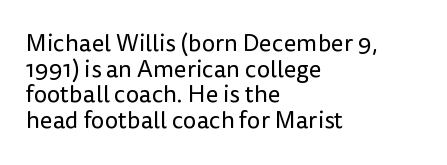
Q: Is the text bold? A: No.
Q: Is the text italic (slanted)? A: No, it is upright.
Q: Is the text underlined? A: No.
Q: How is the paragraph aligned? A: Left-aligned.
Q: Is the spacing between letters normal or unusually wide? A: Normal.
Q: Is the spacing between lines tight, normal or loose? A: Tight.
